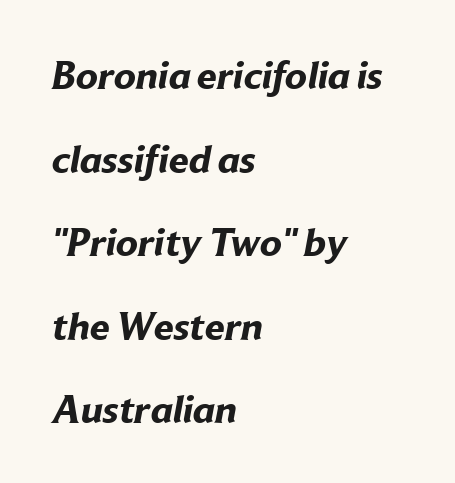
The image shows 40 px bold sans-serif type; set left-aligned, loose line spacing (2.09x), normal letter spacing, not underlined; low stroke contrast and a medium x-height.
